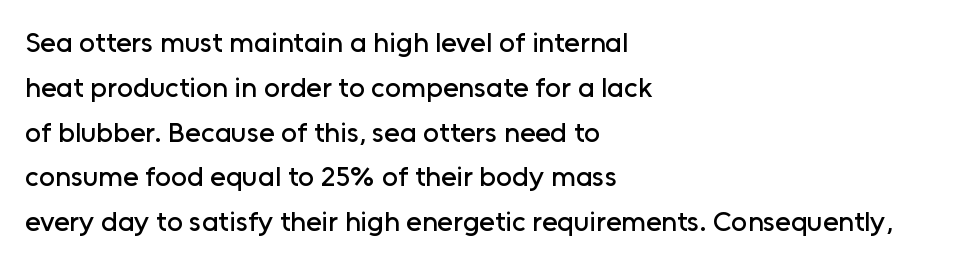
Q: Is the text italic (slanted)? A: No, it is upright.
Q: Is the typeface a serif or a sans-serif typeface? A: Sans-serif.
Q: Is the text underlined? A: No.
Q: How is the paragraph aligned? A: Left-aligned.
Q: Is the spacing between letters normal or unusually wide? A: Normal.
Q: Is the spacing between lines tight, normal or loose? A: Normal.
Q: Width (condensed, normal, or wide)? A: Normal.
Q: Stroke contrast? A: Low.
Q: x-height? A: Medium.
Q: Monospaced? A: No.
